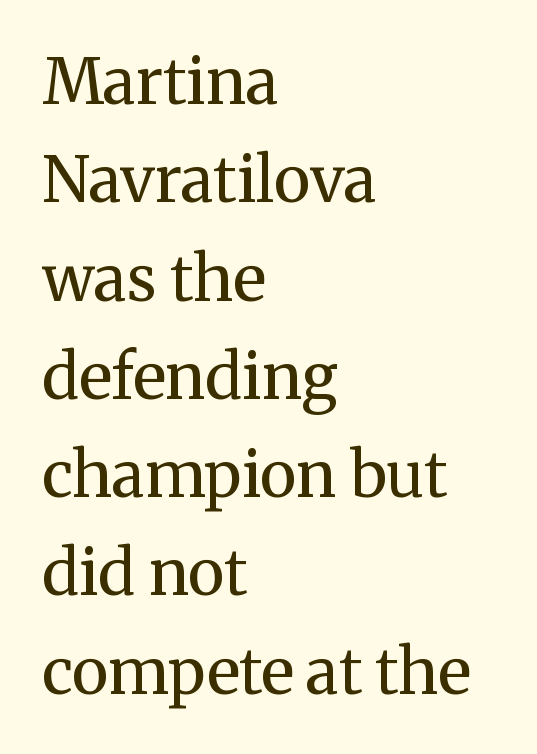
Q: Is the text bold? A: No.
Q: Is the text italic (slanted)? A: No, it is upright.
Q: Is the typeface a serif or a sans-serif typeface? A: Serif.
Q: Is the text underlined? A: No.
Q: How is the paragraph aligned? A: Left-aligned.
Q: Is the spacing between letters normal or unusually wide? A: Normal.
Q: Is the spacing between lines tight, normal or loose? A: Normal.
Q: Width (condensed, normal, or wide)? A: Normal.
Q: Stroke contrast? A: Medium.
Q: x-height? A: Medium.
Q: Monospaced? A: No.
